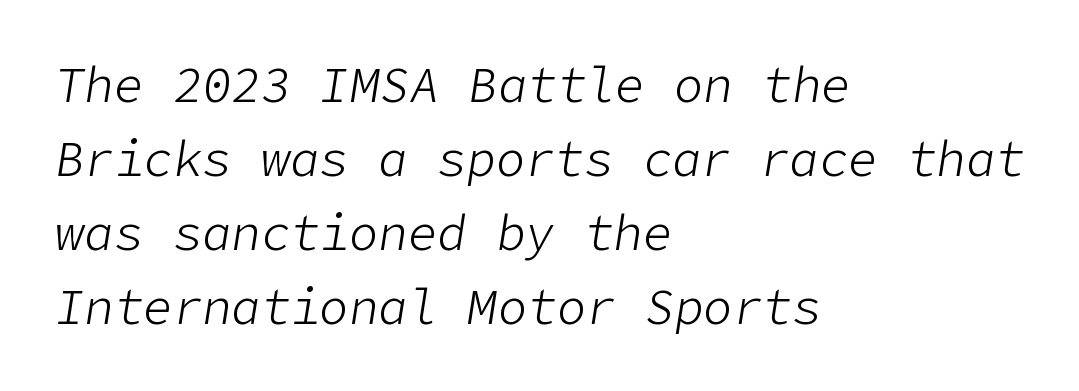
The image shows 49 px light type, italic (leaning right); set left-aligned, normal line spacing (1.51x), normal letter spacing, not underlined; low stroke contrast and a medium x-height.
